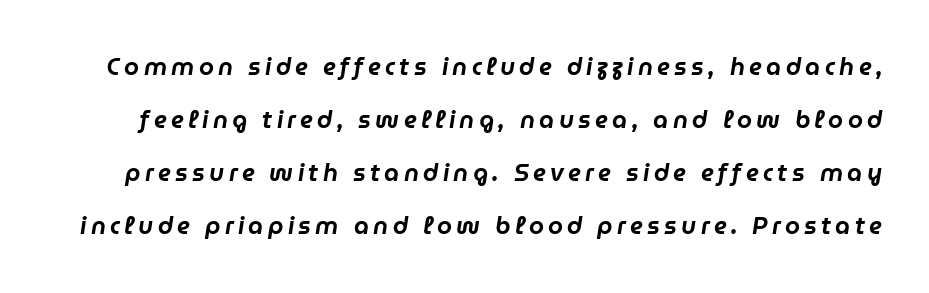
{"italic": "yes", "lean": "right", "slant_degrees": 9, "underline": "no", "line_spacing": "loose", "line_spacing_ratio": 2.21, "glyph_px": 24}
